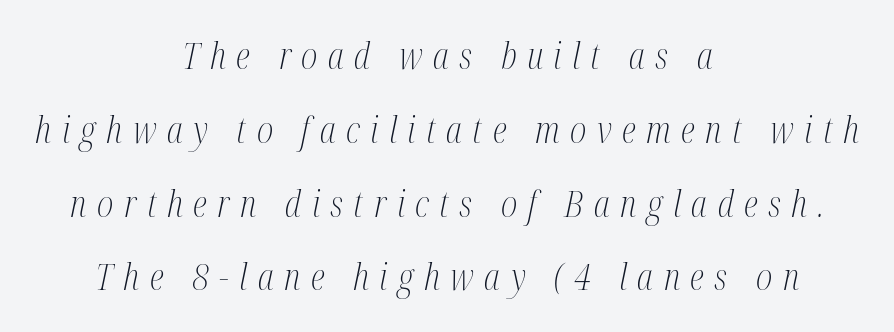
The image shows 36 px light, condensed serif type, italic (leaning right); set centered, loose line spacing (2.05x), unusually wide letter spacing (+0.29 em), not underlined; medium stroke contrast and a medium x-height.
